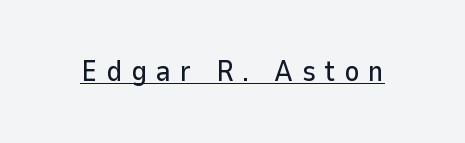
{"serif": "no", "italic": "no", "width": "normal", "stroke_contrast": "low", "x_height": "medium", "monospaced": "no", "underline": "yes", "letter_spacing": "wide", "letter_spacing_em": 0.3, "glyph_px": 29}
